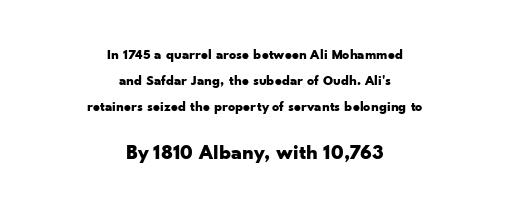
Q: Is the text bold? A: Yes.
Q: Is the text italic (slanted)? A: No, it is upright.
Q: Is the text underlined? A: No.
Q: How is the paragraph aligned? A: Centered.
Q: Is the spacing between letters normal or unusually wide? A: Normal.
Q: Which block of text is set in a larger size, the first (top) or the second (bottom)? A: The second (bottom) one.
